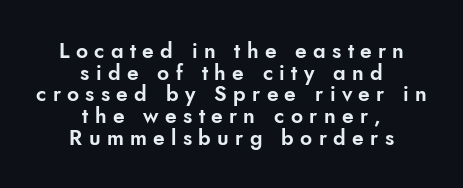
Line spacing here is tight. The setting favours the middle, as headings and verse often do. Unmarked baselines from the first word to the last. There is plenty of visible air inserted between adjacent glyphs. Upright lettering throughout.
